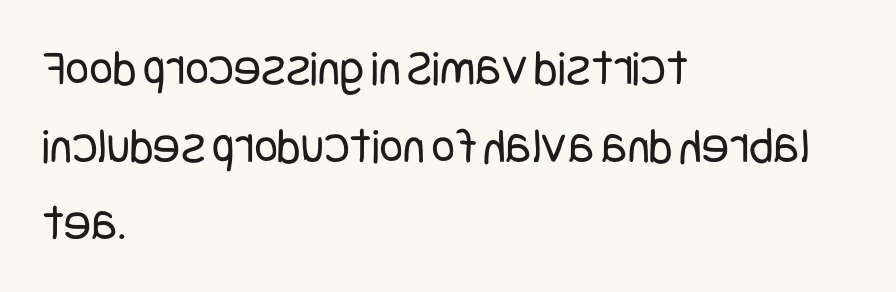
Q: Is the text bold? A: No.
Q: Is the text italic (slanted)? A: No, it is upright.
Q: Is the typeface a serif or a sans-serif typeface? A: Sans-serif.
Q: Is the text underlined? A: No.
Q: How is the paragraph aligned? A: Left-aligned.
Q: Is the spacing between letters normal or unusually wide? A: Normal.
Q: Is the spacing between lines tight, normal or loose? A: Normal.
Q: Width (condensed, normal, or wide)? A: Condensed.
Q: Stroke contrast? A: Low.
Q: x-height? A: Large.
